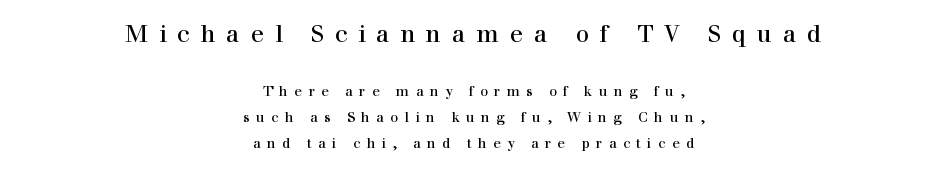
Q: Is the text bold? A: No.
Q: Is the text italic (slanted)? A: No, it is upright.
Q: Is the text underlined? A: No.
Q: How is the paragraph aligned? A: Centered.
Q: Is the spacing between letters normal or unusually wide? A: Unusually wide.
Q: Which block of text is set in a larger size, the first (top) or the second (bottom)? A: The first (top) one.
